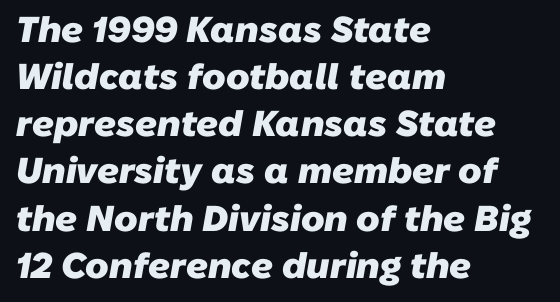
A full-strength bold gives these letters their thick strokes. Letterform terminals end flat and unadorned throughout the passage. Any mark beneath the type? The region is blank. Character widths vary here, with narrow letters taking less room than wide ones. The lines in this sample share a left origin and differ only in where they stop.
